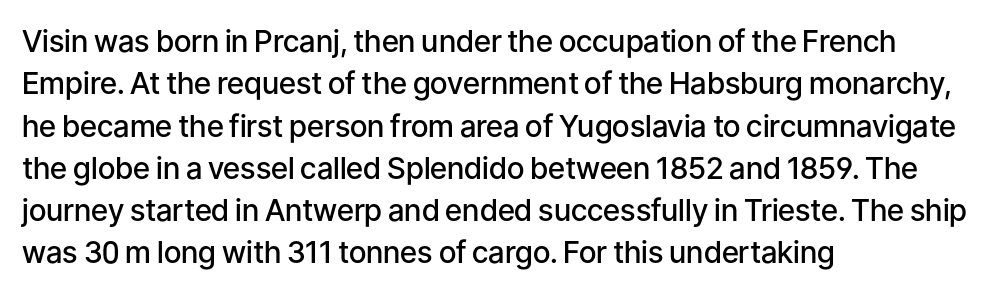
The image shows 30 px semibold sans-serif type, upright; set left-aligned, normal line spacing (1.41x), normal letter spacing, not underlined; low stroke contrast and a medium x-height.
